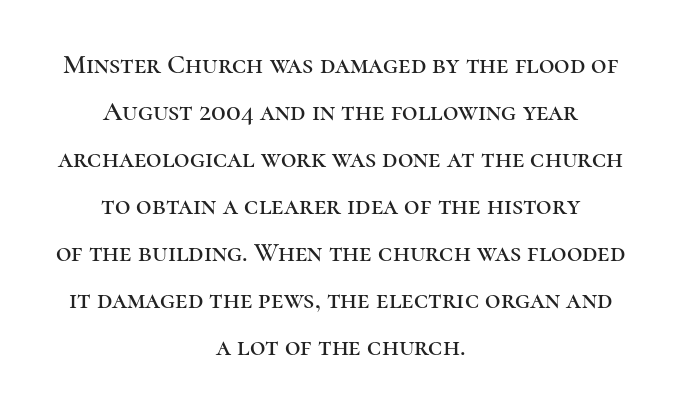
{"italic": "no", "underline": "no", "align": "center", "line_spacing_ratio": 1.74, "letter_spacing": "normal", "letter_spacing_em": 0.0, "glyph_px": 27}
